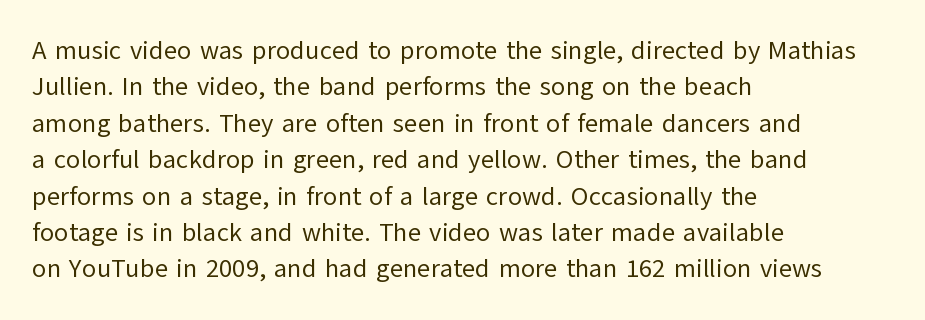
Short and long lines alike share a common starting point at left. The typeface has the unassuming heft of standard copy or less. Is the letter spacing exaggerated? No — it looks like the ordinary default. Has an underline been added? It has not. Posture: vertical.
